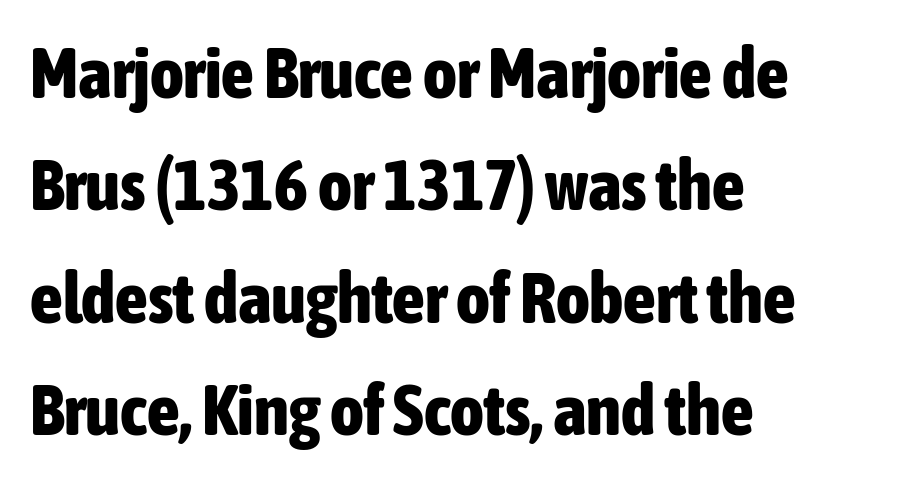
Is there much room between lines? A standard amount, neither cramped nor airy. The space directly below the letters is spotless. Thick stems and heavy bowls — unmistakably bold. Looks like regular typesetting: each glyph gets only the width it needs. The lettering stays uniformly vertical, giving the passage a roman look.
